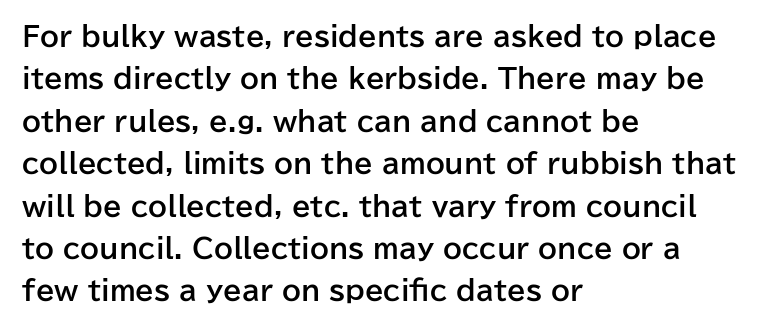
The image shows 27 px bold type, upright; set left-aligned, normal line spacing (1.57x), normal letter spacing, not underlined.
